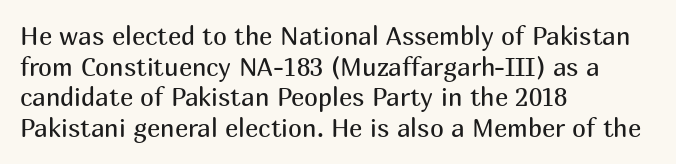
{"italic": "no", "bold": "no", "underline": "no", "align": "left", "line_spacing_ratio": 1.23, "letter_spacing": "normal", "letter_spacing_em": 0.0, "glyph_px": 25}
